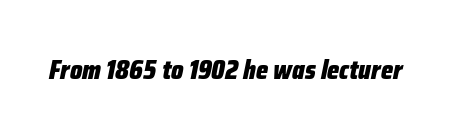
{"italic": "yes", "lean": "right", "slant_degrees": 12, "bold": "yes", "underline": "no", "letter_spacing": "normal", "letter_spacing_em": 0.0, "glyph_px": 26}
